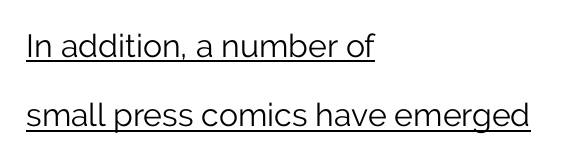
{"serif": "no", "italic": "no", "bold": "no", "weight": "light", "width": "normal", "stroke_contrast": "low", "x_height": "medium", "monospaced": "no", "underline": "yes", "align": "left", "line_spacing": "loose", "line_spacing_ratio": 2.17, "letter_spacing": "normal", "letter_spacing_em": 0.0, "glyph_px": 32}
